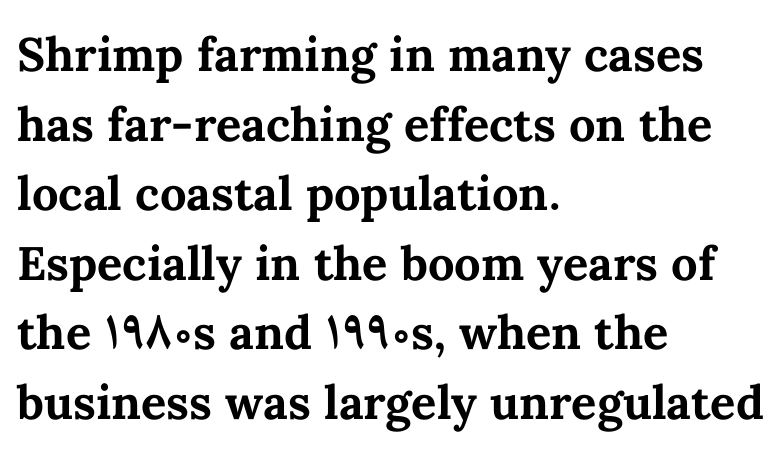
Q: Is the text bold? A: Yes.
Q: Is the text italic (slanted)? A: No, it is upright.
Q: Is the text underlined? A: No.
Q: How is the paragraph aligned? A: Left-aligned.
Q: Is the spacing between letters normal or unusually wide? A: Normal.
Q: Is the spacing between lines tight, normal or loose? A: Normal.
Q: Width (condensed, normal, or wide)? A: Normal.
Q: Stroke contrast? A: Medium.
Q: x-height? A: Medium.
Q: Monospaced? A: No.
